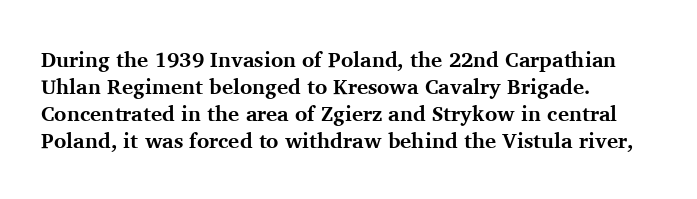
The image shows 21 px bold type, upright; set left-aligned, normal line spacing (1.28x), normal letter spacing, not underlined.
